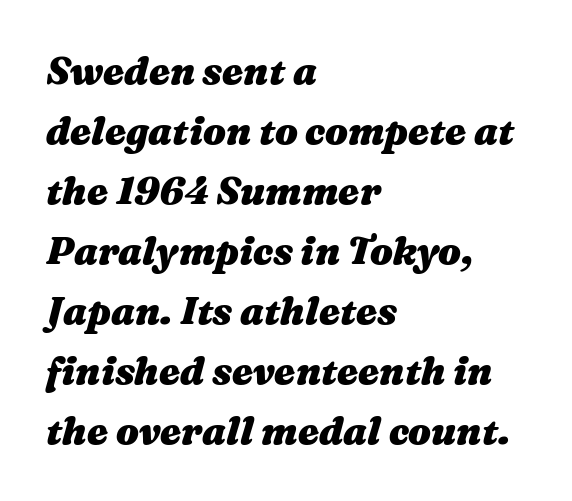
Q: Is the text bold? A: Yes.
Q: Is the text italic (slanted)? A: Yes, it leans right by about 16 degrees.
Q: Is the text underlined? A: No.
Q: How is the paragraph aligned? A: Left-aligned.
Q: Is the spacing between letters normal or unusually wide? A: Normal.
Q: Is the spacing between lines tight, normal or loose? A: Normal.
Q: Width (condensed, normal, or wide)? A: Wide.
Q: Stroke contrast? A: Medium.
Q: x-height? A: Medium.
Q: Monospaced? A: No.
